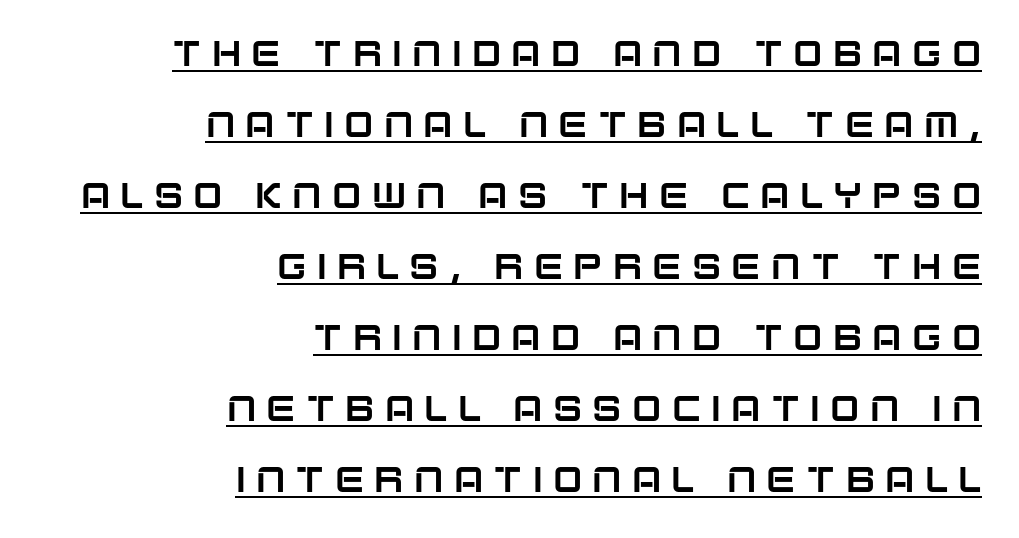
The image shows 35 px sans-serif type, upright; set right-aligned, loose line spacing (2.03x), unusually wide letter spacing (+0.29 em), underlined; low stroke contrast and a large x-height.
